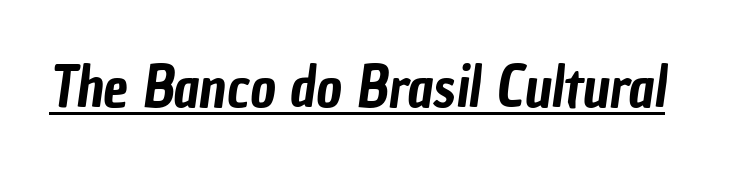
Students, observe the line beneath the letters — that is underlining. The rendering keeps characters at their native spacing. Spacing verdict: proportional, widths tailored to each character. In terms of letterform style, serifs are entirely absent.
